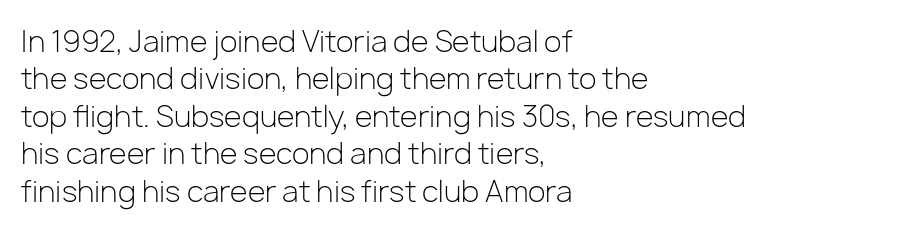
The image shows 29 px light sans-serif type, upright; set left-aligned, normal line spacing (1.29x), normal letter spacing, not underlined; low stroke contrast and a medium x-height.
